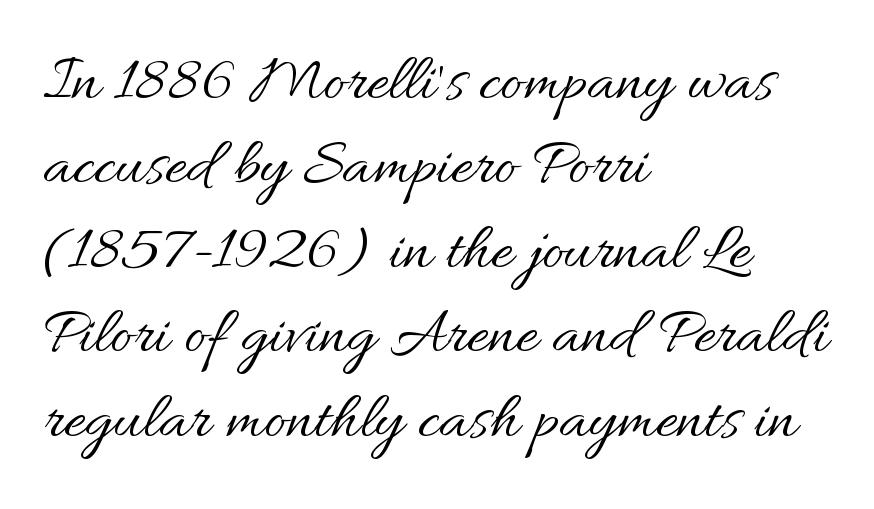
The image shows 67 px regular-weight type; set left-aligned, normal line spacing (1.26x), normal letter spacing, not underlined; medium stroke contrast and a small x-height.
